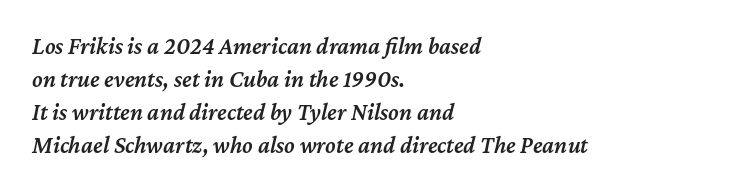
The image shows 24 px text type, italic (leaning right); set left-aligned, normal line spacing (1.37x), normal letter spacing, not underlined.
